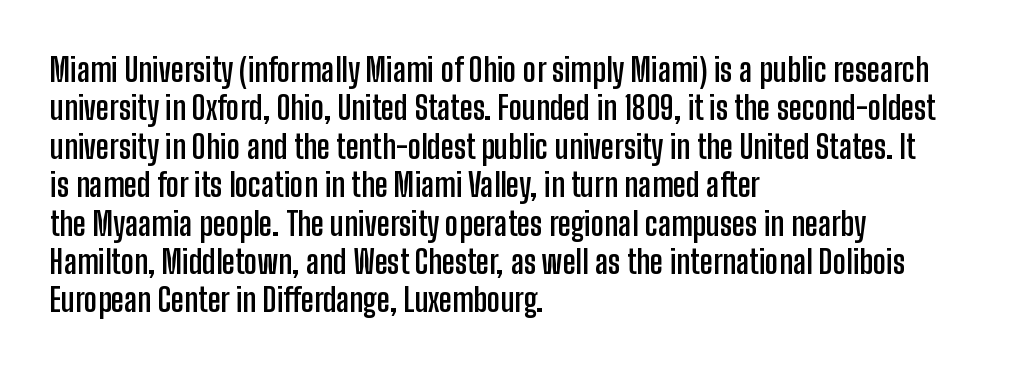
Q: Is the text bold? A: Yes.
Q: Is the text italic (slanted)? A: No, it is upright.
Q: Is the typeface a serif or a sans-serif typeface? A: Sans-serif.
Q: Is the text underlined? A: No.
Q: How is the paragraph aligned? A: Left-aligned.
Q: Is the spacing between letters normal or unusually wide? A: Normal.
Q: Width (condensed, normal, or wide)? A: Condensed.
Q: Stroke contrast? A: Low.
Q: x-height? A: Medium.
Q: Monospaced? A: No.
